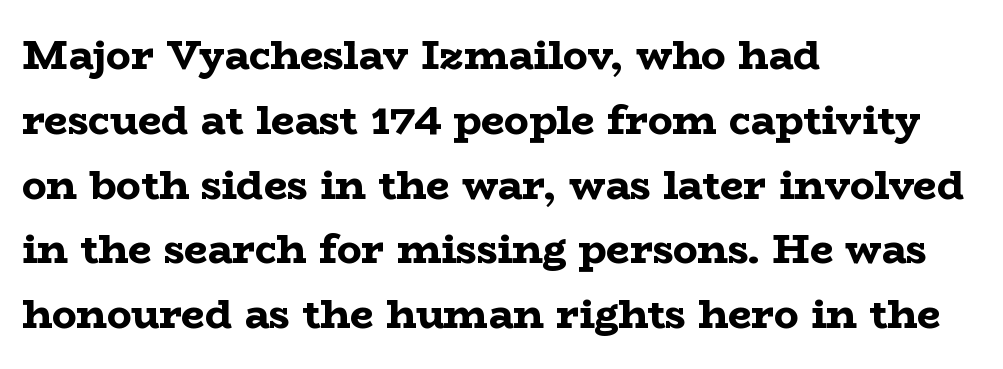
{"serif": "yes", "italic": "no", "bold": "yes", "weight": "bold", "width": "wide", "stroke_contrast": "low", "x_height": "medium", "monospaced": "no", "underline": "no", "align": "left", "line_spacing": "normal", "line_spacing_ratio": 1.58, "letter_spacing": "normal", "letter_spacing_em": 0.0, "glyph_px": 41}
